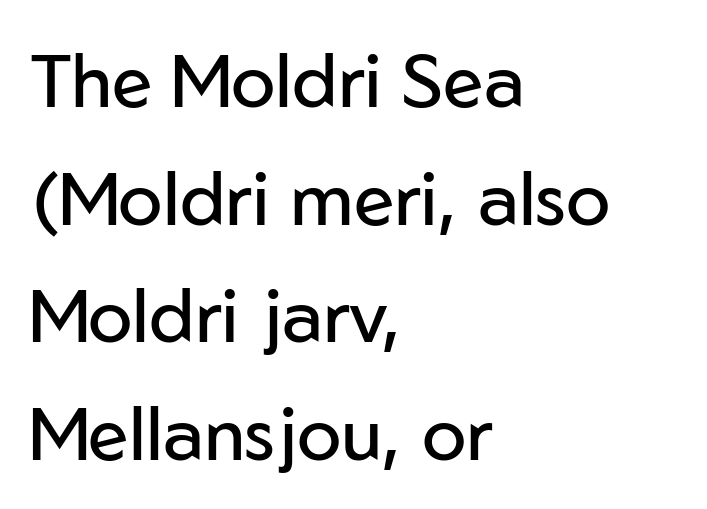
Q: Is the text bold? A: No.
Q: Is the text italic (slanted)? A: No, it is upright.
Q: Is the typeface a serif or a sans-serif typeface? A: Sans-serif.
Q: Is the text underlined? A: No.
Q: How is the paragraph aligned? A: Left-aligned.
Q: Is the spacing between letters normal or unusually wide? A: Normal.
Q: Is the spacing between lines tight, normal or loose? A: Normal.
Q: Width (condensed, normal, or wide)? A: Normal.
Q: Stroke contrast? A: Low.
Q: x-height? A: Medium.
Q: Monospaced? A: No.
